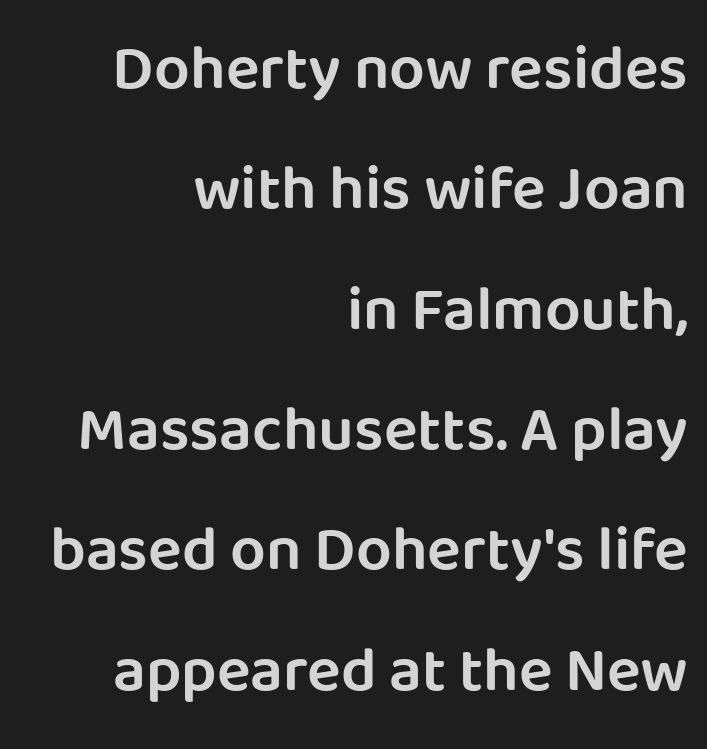
Reading down the column, the eye jumps a long way to each next line. The lettering holds an erect, upright posture throughout. The letters advance in unequal steps, a hallmark of proportional type. How heavy is the stroke? Medium-heavy — a semibold, shy of bold. Classification — sans serif. Reading down the block, your eye finds every line finishing at a fixed right position.
